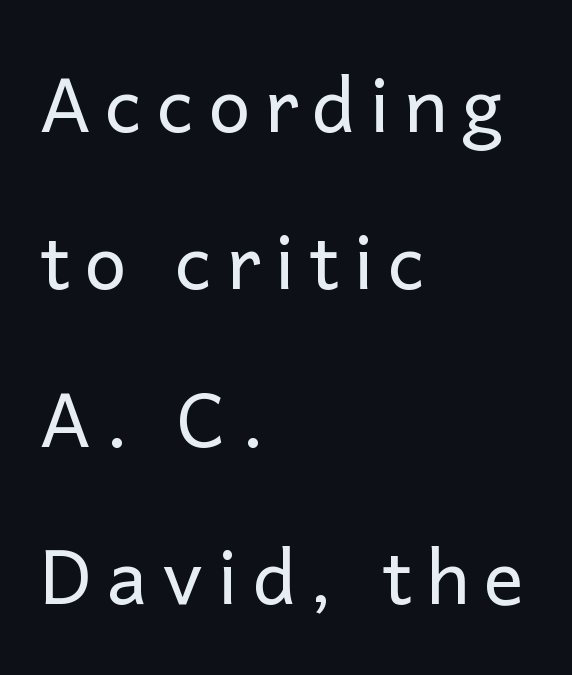
The image shows 75 px regular-weight sans-serif type, upright; set left-aligned, loose line spacing (2.1x), not underlined; low stroke contrast and a medium x-height.
